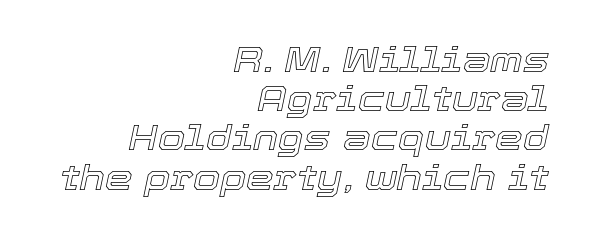
The image shows 35 px text type, italic (leaning right); set right-aligned, tight line spacing (1.12x), normal letter spacing, not underlined; a medium x-height.
